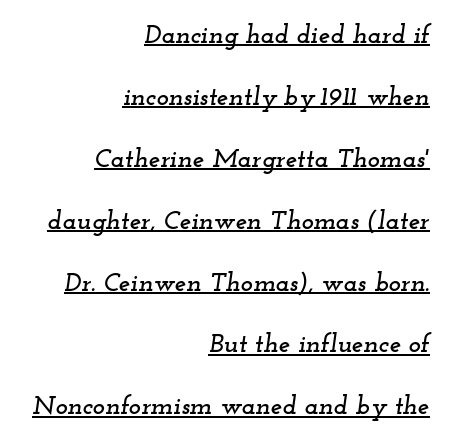
{"italic": "yes", "lean": "right", "slant_degrees": 12, "underline": "yes", "align": "right", "line_spacing": "loose", "line_spacing_ratio": 2.38, "letter_spacing": "normal", "letter_spacing_em": 0.0, "glyph_px": 26}
